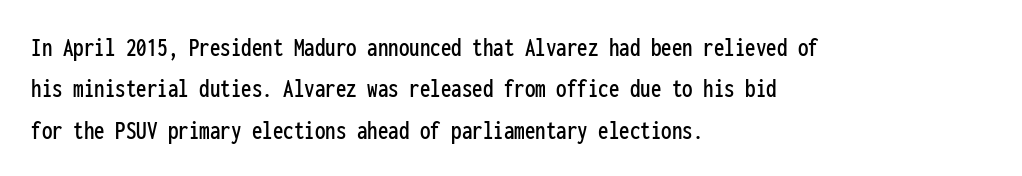
Posture: straight, roman, zero tilt. Is there much room between lines? A standard amount, neither cramped nor airy. The letters march in equal steps, a hallmark of fixed-pitch type. What stands out about the letter spacing? Nothing — it is the standard amount. The face used here is a sans, in the tradition of grotesques and geometrics. Underlining? Definitely not there.
